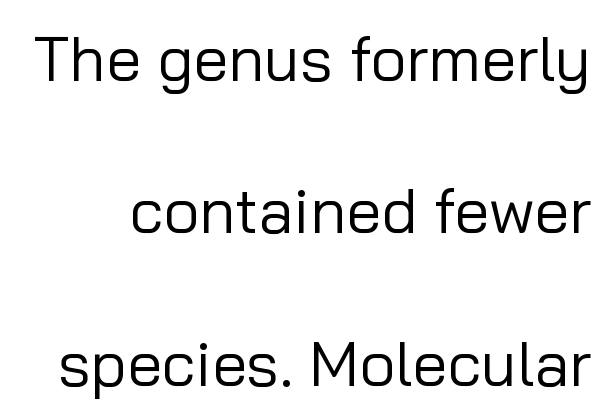
Q: Is the text bold? A: No.
Q: Is the text italic (slanted)? A: No, it is upright.
Q: Is the typeface a serif or a sans-serif typeface? A: Sans-serif.
Q: Is the text underlined? A: No.
Q: Is the spacing between letters normal or unusually wide? A: Normal.
Q: Is the spacing between lines tight, normal or loose? A: Loose.
Q: Width (condensed, normal, or wide)? A: Normal.
Q: Stroke contrast? A: Low.
Q: x-height? A: Medium.
Q: Monospaced? A: No.
